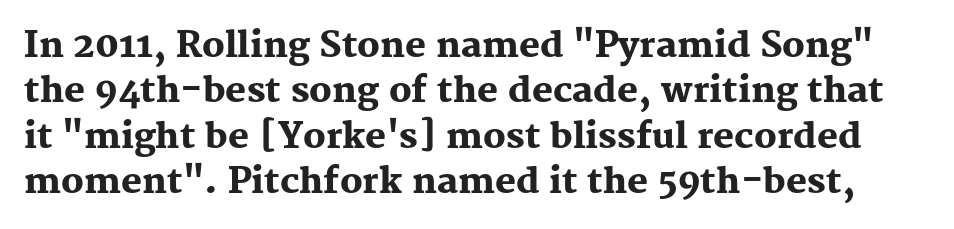
The face used here is proportionally spaced, like ordinary book or web type. The gaps between neighbouring characters are ordinary and unremarkable. The zone under the glyphs is completely vacant. Compared with an ordinary text face, these strokes are far heavier — a full bold.
